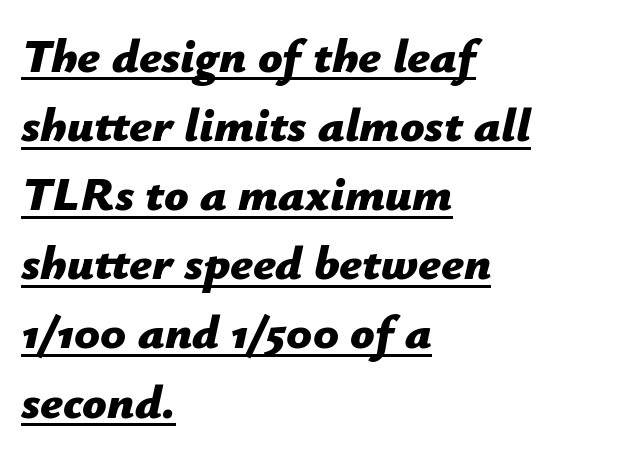
Thick stems and heavy bowls — unmistakably bold. This rendering features underlined lettering. The lines in this sample share a left origin and differ only in where they stop. Reading down the column, the eye jumps a familiar distance to each next line.
